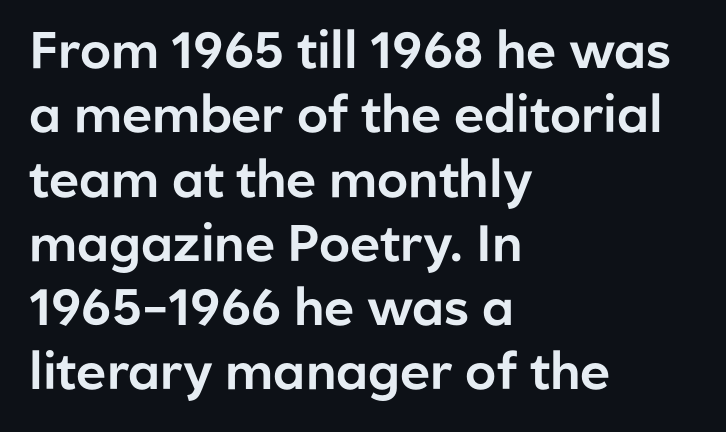
{"serif": "no", "italic": "no", "width": "normal", "stroke_contrast": "low", "x_height": "medium", "monospaced": "no", "underline": "no", "align": "left", "line_spacing": "normal", "line_spacing_ratio": 1.26, "letter_spacing": "normal", "letter_spacing_em": 0.0, "glyph_px": 51}
